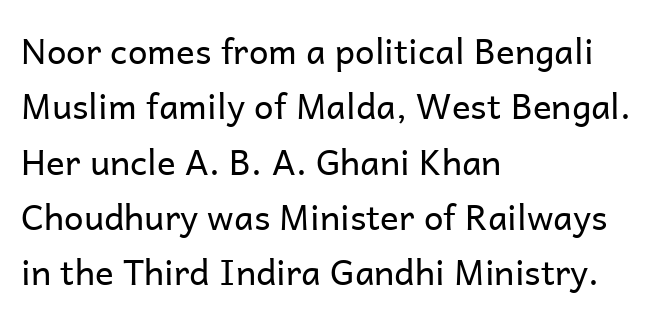
The image shows 35 px regular-weight sans-serif type, upright; set left-aligned, normal line spacing (1.58x), normal letter spacing, not underlined; low stroke contrast and a medium x-height.
